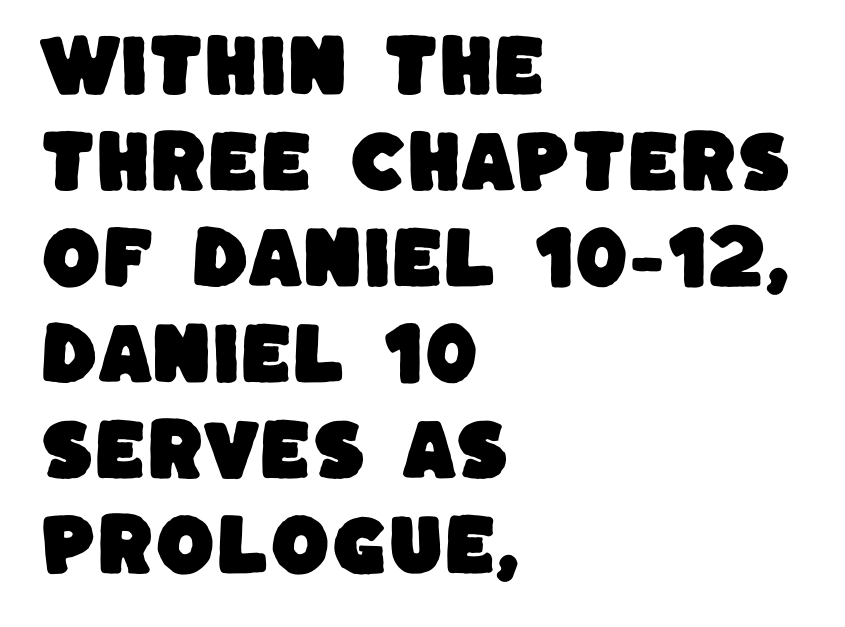
Q: Is the typeface a serif or a sans-serif typeface? A: Sans-serif.
Q: Is the text underlined? A: No.
Q: How is the paragraph aligned? A: Left-aligned.
Q: Is the spacing between letters normal or unusually wide? A: Normal.
Q: Is the spacing between lines tight, normal or loose? A: Normal.
Q: Width (condensed, normal, or wide)? A: Normal.
Q: Stroke contrast? A: Low.
Q: x-height? A: Large.
Q: Monospaced? A: No.
